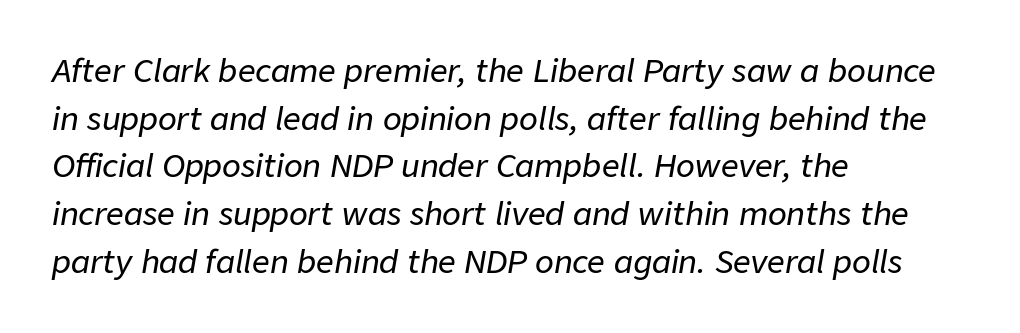
{"italic": "yes", "lean": "right", "slant_degrees": 9, "width": "normal", "stroke_contrast": "low", "x_height": "medium", "monospaced": "no", "underline": "no", "align": "left", "line_spacing": "normal", "line_spacing_ratio": 1.54, "letter_spacing": "normal", "letter_spacing_em": 0.0, "glyph_px": 31}
